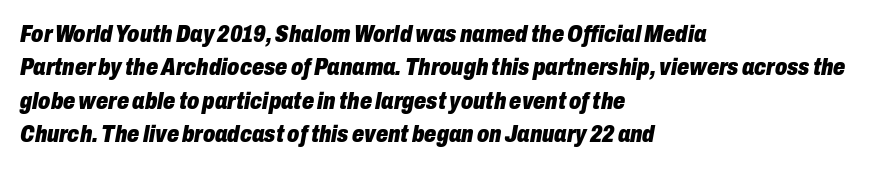
The image shows 24 px bold type, italic (leaning right); set left-aligned, normal line spacing (1.39x), normal letter spacing, not underlined.
